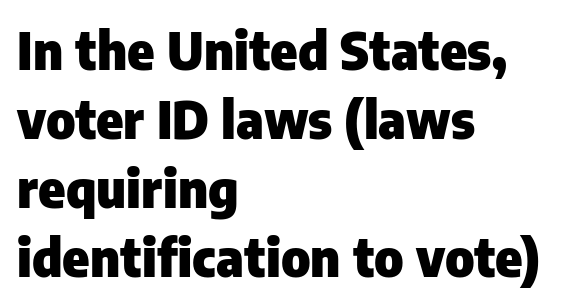
Does the leading feel generous? No, just average. This is roman type, the default non-slanted kind. The strip under each line holds only bare page. You could not count columns in this text — the font is proportionally spaced.
